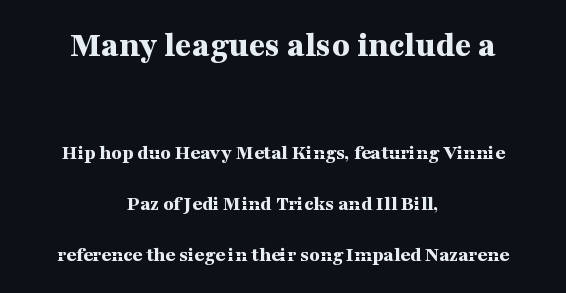
Do the letters lean? They stand straight. No word sits above an underline. In terms of letterspacing, this is plain default setting. Looks like regular typesetting: each glyph gets only the width it needs. The lines are spread far apart with generous leading. Typographic density is high because the face is bold.
